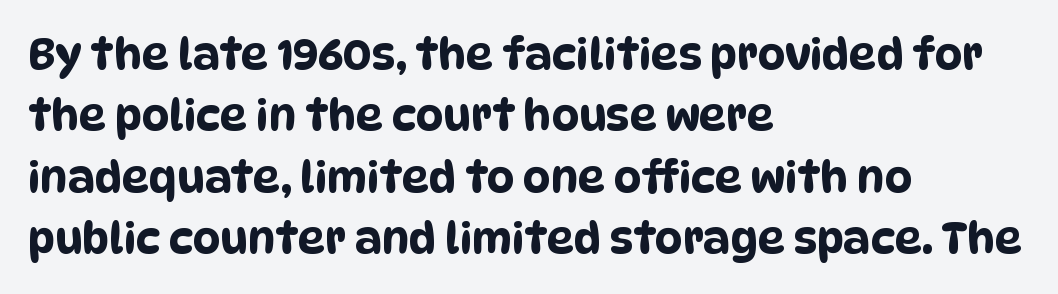
Q: Is the typeface a serif or a sans-serif typeface? A: Sans-serif.
Q: Is the text underlined? A: No.
Q: How is the paragraph aligned? A: Left-aligned.
Q: Is the spacing between letters normal or unusually wide? A: Normal.
Q: Is the spacing between lines tight, normal or loose? A: Normal.
Q: Width (condensed, normal, or wide)? A: Condensed.
Q: Stroke contrast? A: Low.
Q: x-height? A: Large.
Q: Monospaced? A: No.
